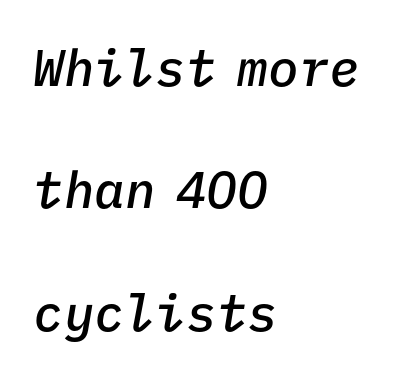
{"italic": "yes", "lean": "right", "slant_degrees": 9, "bold": "semi", "weight": "semibold", "width": "normal", "stroke_contrast": "low", "x_height": "medium", "monospaced": "yes", "underline": "no", "align": "left", "line_spacing": "loose", "line_spacing_ratio": 2.4, "letter_spacing": "normal", "letter_spacing_em": 0.0, "glyph_px": 51}
